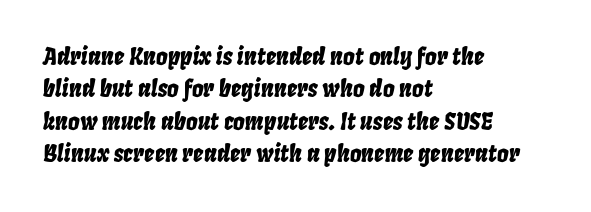
Where is the straight margin? On the left. Leading matches the norm, producing a regular column. This sample uses an oblique cut, with every glyph tilted off the vertical. Observe the ordinary spacing: letters are neighbours, not strangers. Type without underlining.
